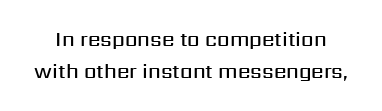
Q: Is the text bold? A: Semi-bold.
Q: Is the text italic (slanted)? A: No, it is upright.
Q: Is the text underlined? A: No.
Q: Is the spacing between letters normal or unusually wide? A: Normal.
Q: Is the spacing between lines tight, normal or loose? A: Normal.
